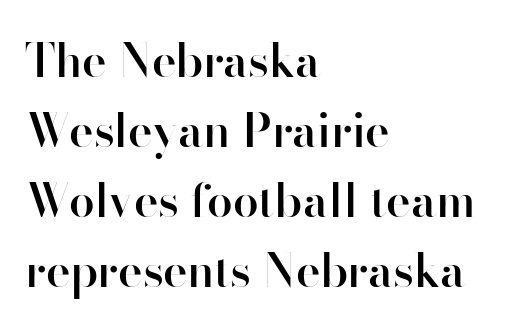
Do the characters align in a grid? No, the font is proportional. The designer left line spacing at the default. Characters follow at the spacing the type designer built in. These lines are composed in type without serifs. No italicization has been applied; the sample stays upright.
